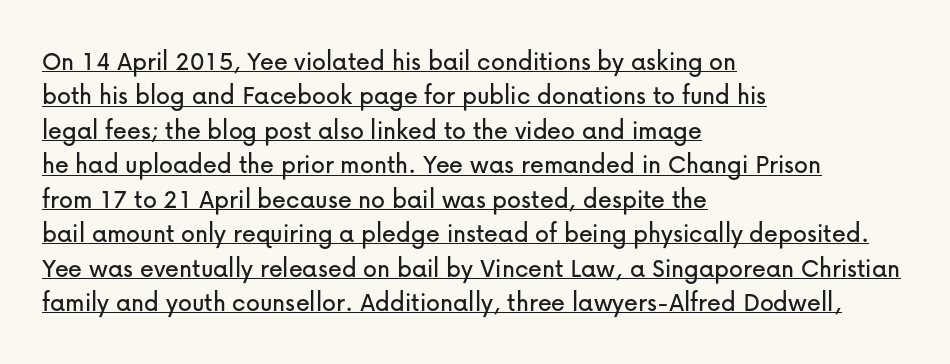
The image shows 28 px sans-serif type, upright; set left-aligned, line spacing 1.23x, normal letter spacing, underlined; low stroke contrast and a medium x-height.
